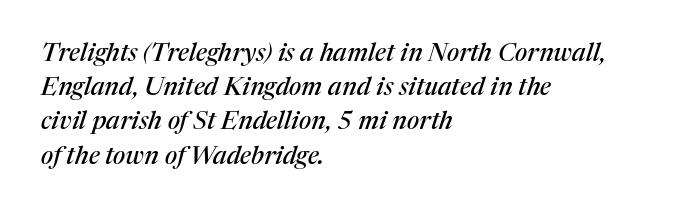
{"italic": "yes", "lean": "right", "slant_degrees": 17, "underline": "no", "align": "left", "line_spacing": "normal", "line_spacing_ratio": 1.37, "letter_spacing": "normal", "letter_spacing_em": 0.0, "glyph_px": 25}
